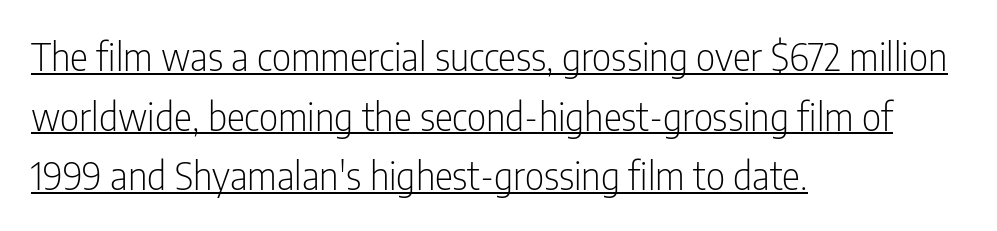
A typesetter would mark this as roman, not italic. The face used here is proportionally spaced, like ordinary book or web type. Descenders here cross a horizontal rule under the line. Every row of glyphs begins at an identical x-position on the left.
